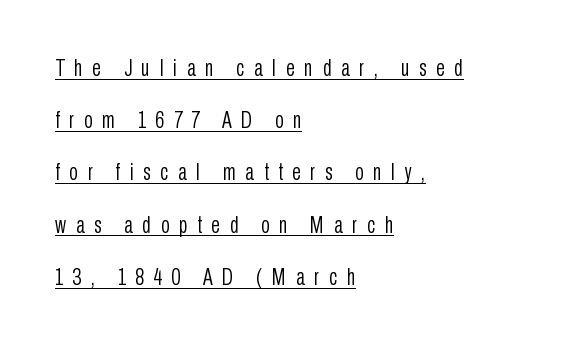
{"italic": "no", "bold": "no", "underline": "yes", "align": "left", "line_spacing": "loose", "line_spacing_ratio": 2.27, "letter_spacing": "wide", "letter_spacing_em": 0.42, "glyph_px": 23}
